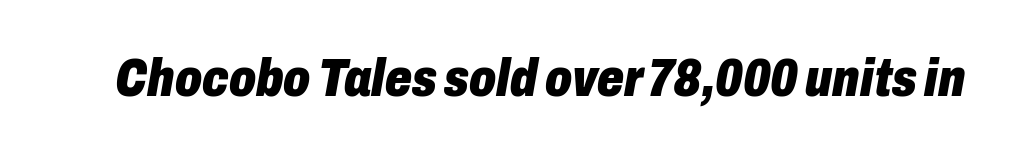
The image shows 53 px heavy, condensed type, italic (leaning right); set normal letter spacing, not underlined; low stroke contrast and a medium x-height.
